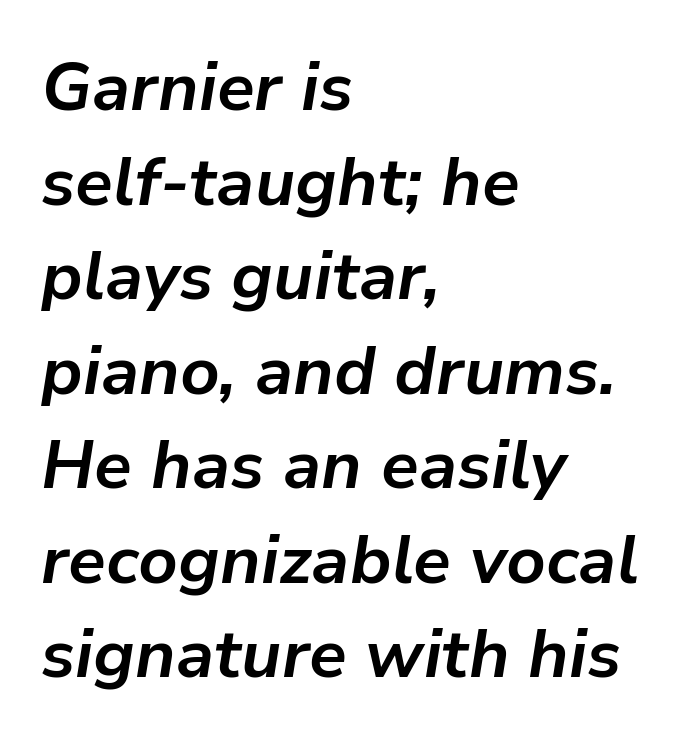
Successive baselines arrive at the customary interval. Line beginnings align vertically; line endings do not. Think of a printed novel: that variable character pitch is what you see here. The rendering uses a bold face; every stroke is thick and dark. Is the letter spacing exaggerated? No — it looks like the ordinary default. Observe the lean: these are italic letterforms.
